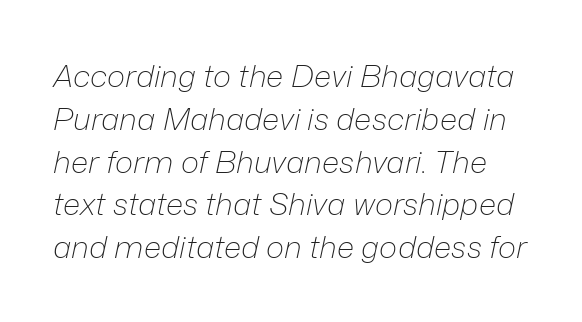
Q: Is the text bold? A: No.
Q: Is the text italic (slanted)? A: Yes, it leans right by about 12 degrees.
Q: Is the text underlined? A: No.
Q: Is the spacing between letters normal or unusually wide? A: Normal.
Q: Is the spacing between lines tight, normal or loose? A: Normal.
Q: Width (condensed, normal, or wide)? A: Normal.
Q: Stroke contrast? A: Low.
Q: x-height? A: Medium.
Q: Monospaced? A: No.
